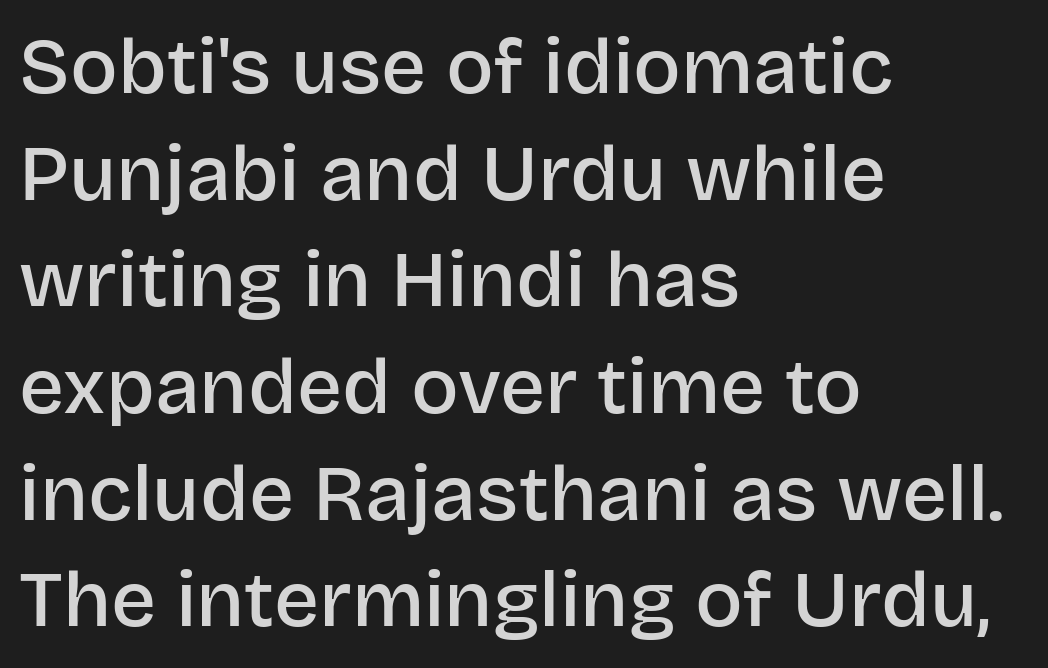
Q: Is the text bold? A: Semi-bold.
Q: Is the text italic (slanted)? A: No, it is upright.
Q: Is the typeface a serif or a sans-serif typeface? A: Sans-serif.
Q: Is the text underlined? A: No.
Q: How is the paragraph aligned? A: Left-aligned.
Q: Is the spacing between letters normal or unusually wide? A: Normal.
Q: Is the spacing between lines tight, normal or loose? A: Normal.
Q: Width (condensed, normal, or wide)? A: Normal.
Q: Stroke contrast? A: Low.
Q: x-height? A: Large.
Q: Monospaced? A: No.
